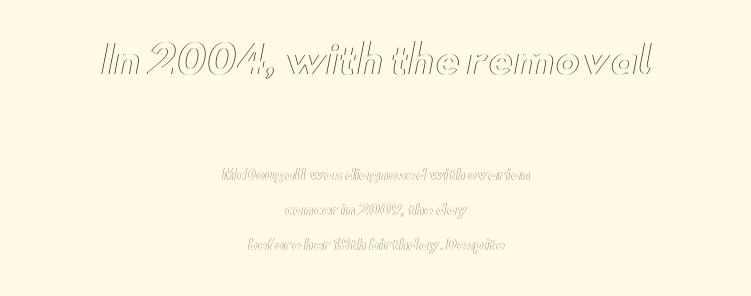
The passage shown is typed in a proportional face where columns would drift. The leading is generous, giving the passage an open texture. Clear beneath every line of the passage. Block one is the big one; block two sits smaller underneath. The rag falls on both sides of this text block equally.
